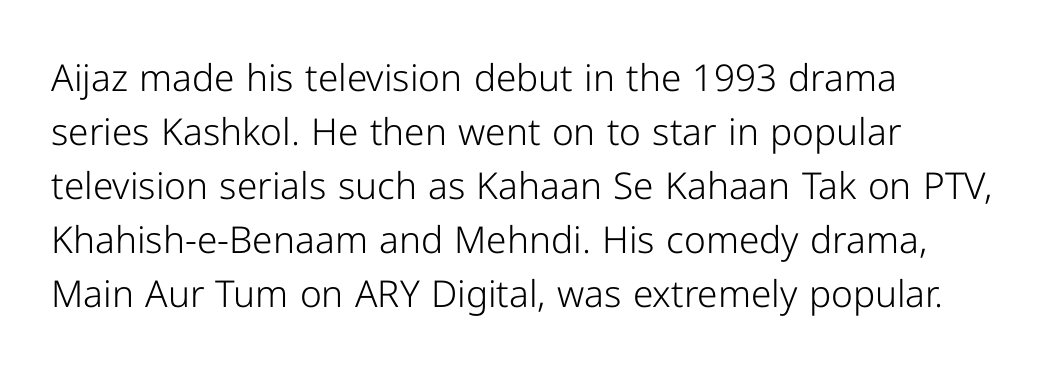
{"serif": "no", "italic": "no", "bold": "no", "weight": "light", "width": "normal", "stroke_contrast": "low", "x_height": "medium", "monospaced": "no", "underline": "no", "align": "left", "line_spacing": "normal", "line_spacing_ratio": 1.46, "letter_spacing": "normal", "letter_spacing_em": 0.0, "glyph_px": 37}
